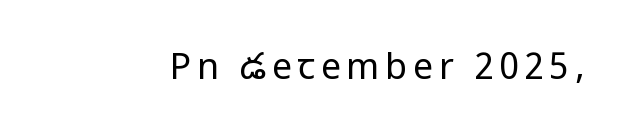
Q: Is the text bold? A: No.
Q: Is the text italic (slanted)? A: No, it is upright.
Q: Is the typeface a serif or a sans-serif typeface? A: Sans-serif.
Q: Is the text underlined? A: No.
Q: Width (condensed, normal, or wide)? A: Condensed.
Q: Stroke contrast? A: Low.
Q: x-height? A: Large.
Q: Monospaced? A: No.
